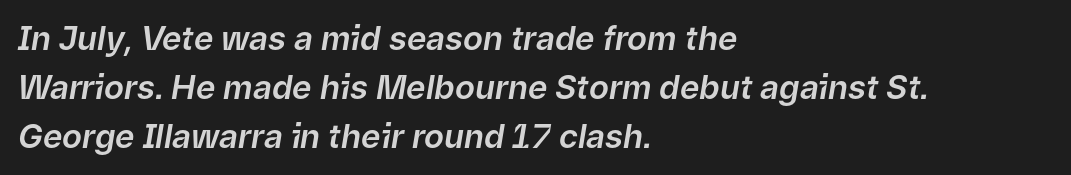
The image shows 33 px text type, italic (leaning right); set left-aligned, normal line spacing (1.49x), normal letter spacing, not underlined; low stroke contrast and a medium x-height.
